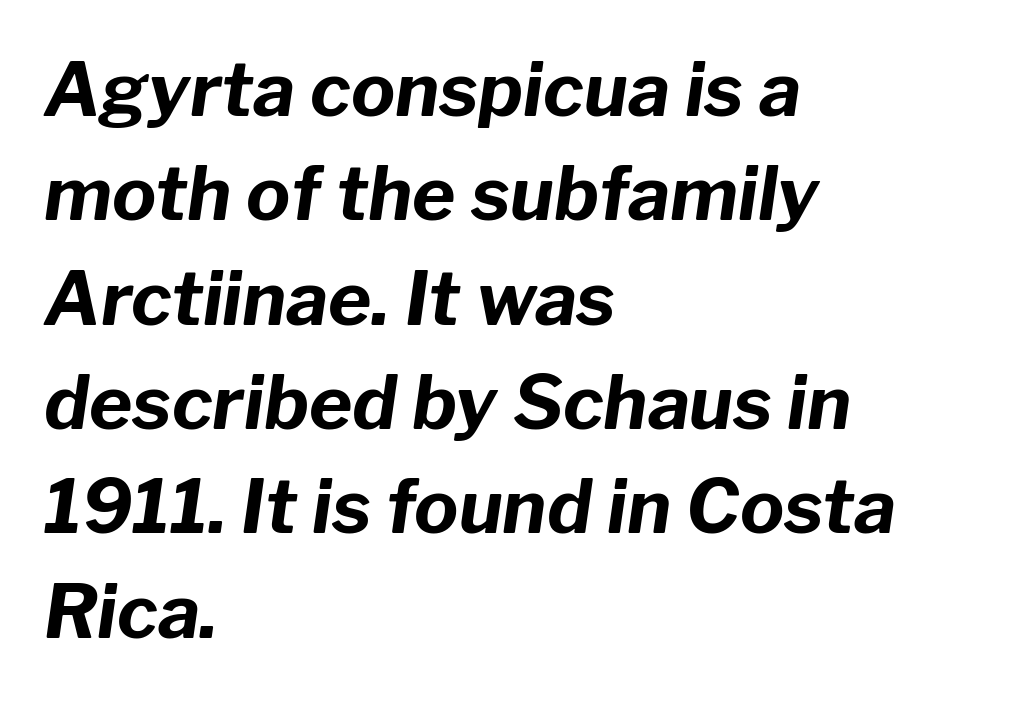
{"italic": "yes", "lean": "right", "slant_degrees": 8, "bold": "yes", "weight": "bold", "width": "normal", "stroke_contrast": "low", "x_height": "medium", "monospaced": "no", "underline": "no", "align": "left", "line_spacing": "normal", "line_spacing_ratio": 1.41, "letter_spacing": "normal", "letter_spacing_em": 0.0, "glyph_px": 74}
